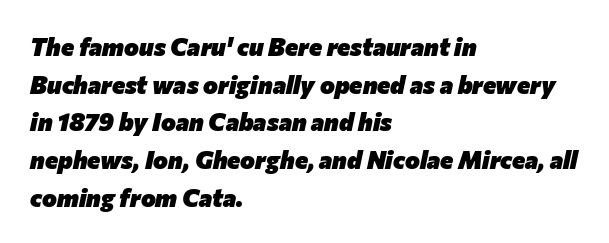
The image shows 25 px bold type, italic (leaning right); set left-aligned, normal line spacing (1.51x), normal letter spacing, not underlined.
